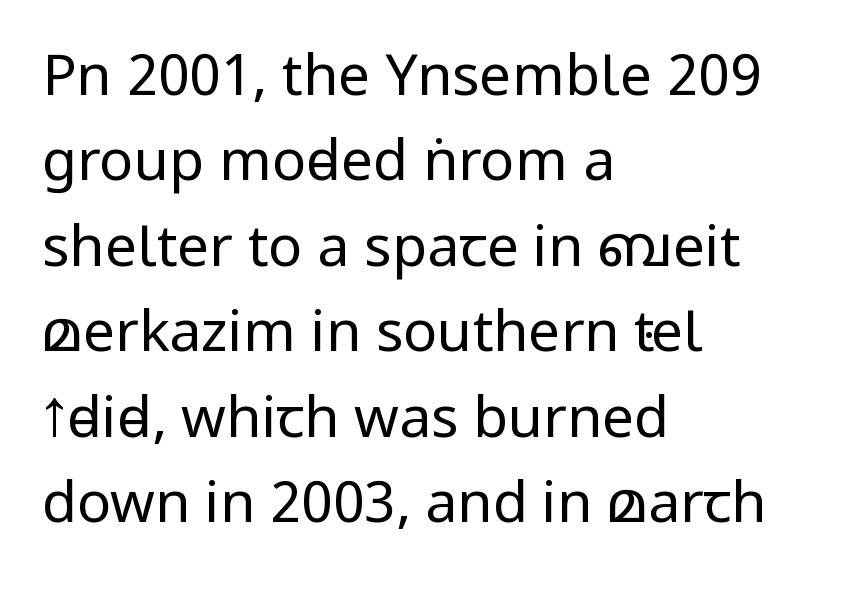
Examine the stroke ends and you'll find no serifs. On a weight scale, this lands at 450 or below. Horizontally, the lines are justified to the leading edge only. Posture: upright roman.
